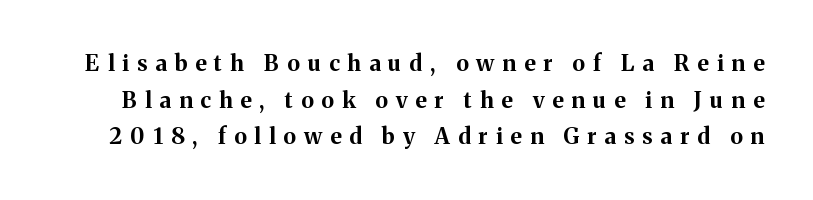
Q: Is the text bold? A: Yes.
Q: Is the text italic (slanted)? A: No, it is upright.
Q: Is the text underlined? A: No.
Q: Is the spacing between letters normal or unusually wide? A: Unusually wide.
Q: Is the spacing between lines tight, normal or loose? A: Normal.
